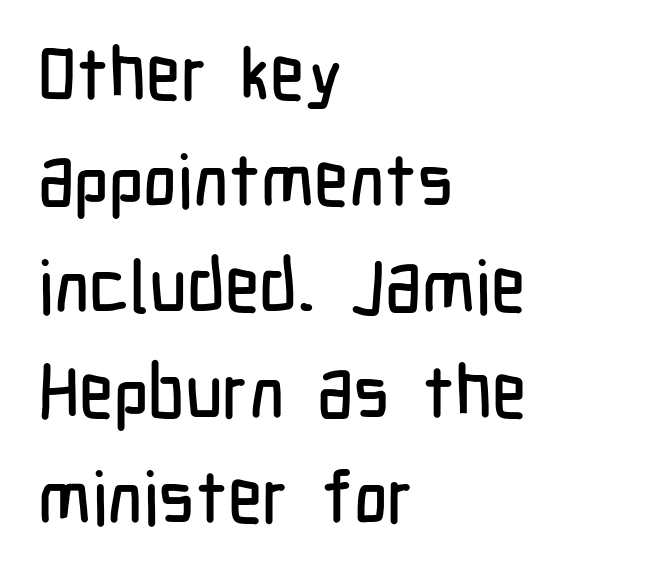
The image shows 73 px condensed sans-serif type, upright; set left-aligned, normal line spacing (1.45x), normal letter spacing, not underlined; low stroke contrast and a medium x-height.
